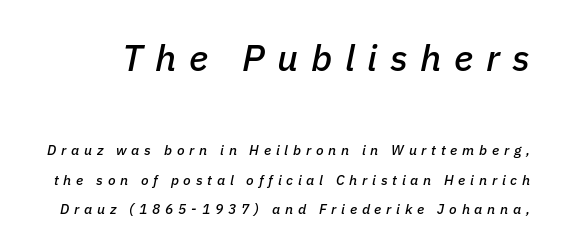
Q: Is the text italic (slanted)? A: Yes, it leans right by about 11 degrees.
Q: Is the text underlined? A: No.
Q: Is the spacing between letters normal or unusually wide? A: Unusually wide.
Q: Is the spacing between lines tight, normal or loose? A: Loose.
Q: Which block of text is set in a larger size, the first (top) or the second (bottom)? A: The first (top) one.
Q: Width (condensed, normal, or wide)? A: Normal.
Q: Stroke contrast? A: Low.
Q: x-height? A: Medium.
Q: Monospaced? A: No.
